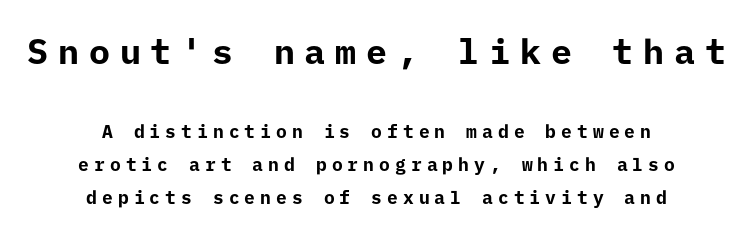
The image shows 35 px bold sans-serif type, upright; set centered, line spacing 1.85x, unusually wide letter spacing (+0.28 em), not underlined; the first (top) block is 1.94x larger; low stroke contrast and a medium x-height.
